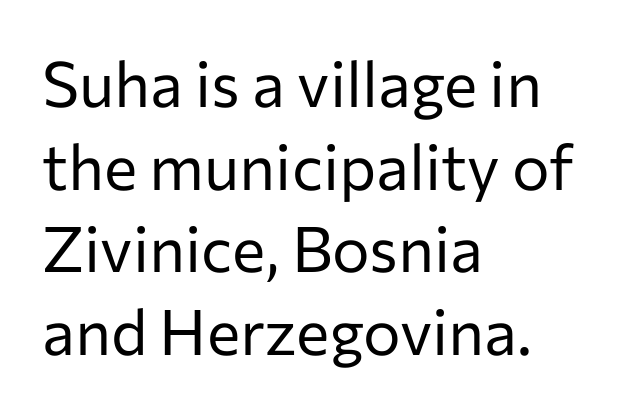
Q: Is the text bold? A: No.
Q: Is the text italic (slanted)? A: No, it is upright.
Q: Is the typeface a serif or a sans-serif typeface? A: Sans-serif.
Q: Is the text underlined? A: No.
Q: How is the paragraph aligned? A: Left-aligned.
Q: Is the spacing between letters normal or unusually wide? A: Normal.
Q: Is the spacing between lines tight, normal or loose? A: Normal.
Q: Width (condensed, normal, or wide)? A: Normal.
Q: Stroke contrast? A: Low.
Q: x-height? A: Medium.
Q: Monospaced? A: No.
